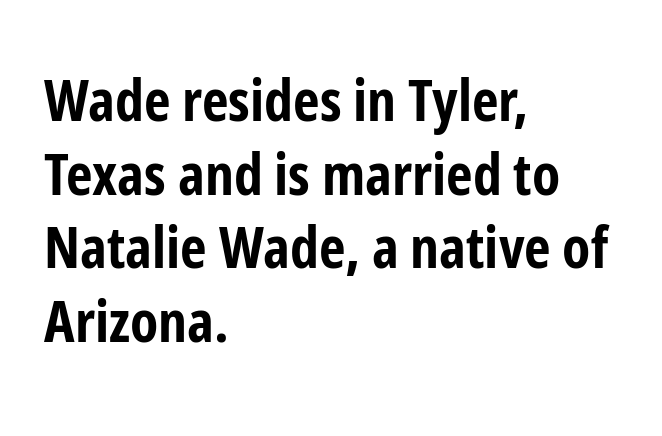
This sample uses a sans-serif face. These lines are set flush left with a ragged right edge. The line-height multiplier appears to be the usual default. Pretty heavy lettering here — definitely bold. In terms of letterspacing, this is plain default setting. The string is rendered with underlining switched off.
